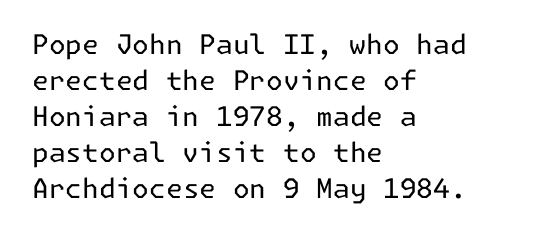
The image shows 27 px text type, upright; set left-aligned, normal line spacing (1.33x), normal letter spacing, not underlined.
